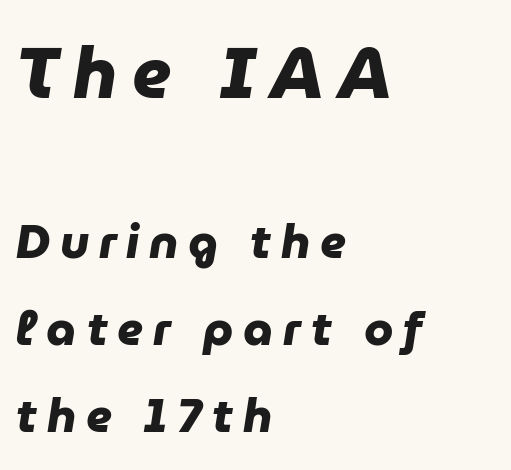
{"serif": "no", "bold": "yes", "weight": "heavy", "width": "normal", "stroke_contrast": "low", "x_height": "medium", "monospaced": "no", "underline": "no", "align": "left", "line_spacing_ratio": 1.85, "letter_spacing": "wide", "letter_spacing_em": 0.21, "larger_block": "first", "size_ratio": 1.51, "glyph_px": 71}
